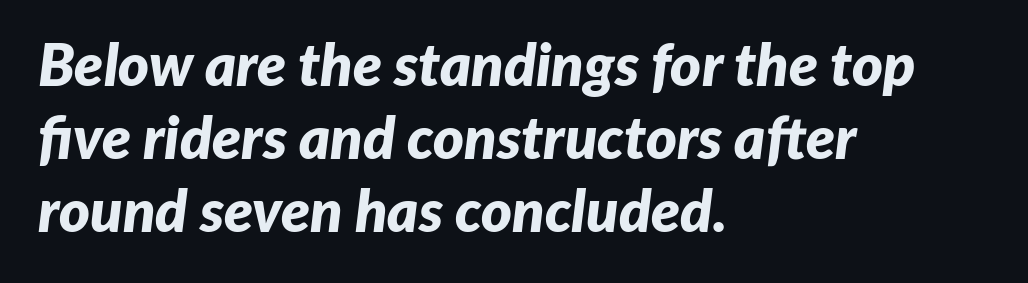
{"italic": "yes", "lean": "right", "slant_degrees": 7, "bold": "yes", "weight": "bold", "width": "normal", "stroke_contrast": "low", "x_height": "medium", "monospaced": "no", "underline": "no", "align": "left", "line_spacing_ratio": 1.24, "letter_spacing": "normal", "letter_spacing_em": 0.0, "glyph_px": 59}
